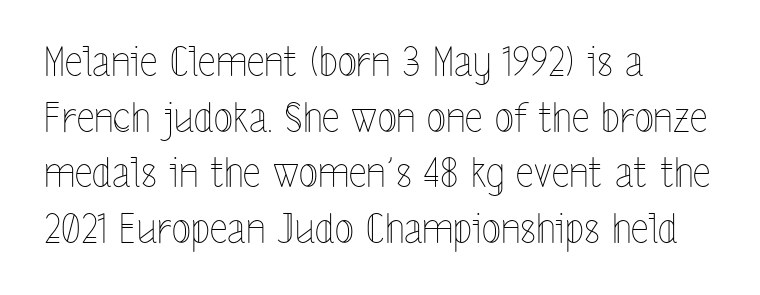
The image shows 40 px thin, condensed type, upright; set left-aligned, normal line spacing (1.39x), normal letter spacing, not underlined; a medium x-height.
